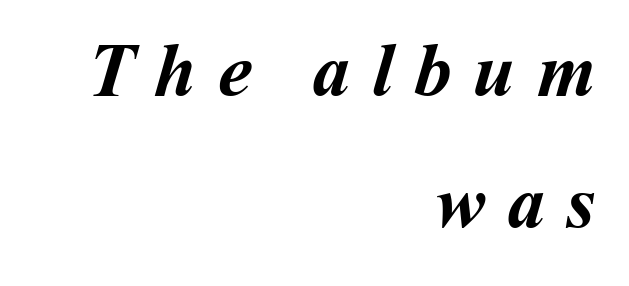
{"bold": "yes", "weight": "semibold", "width": "normal", "stroke_contrast": "medium", "x_height": "medium", "monospaced": "no", "underline": "no", "align": "right", "line_spacing_ratio": 1.74, "letter_spacing": "wide", "letter_spacing_em": 0.28, "glyph_px": 76}
